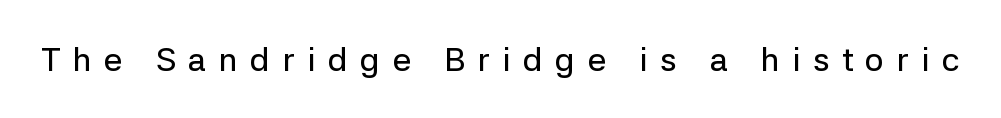
Q: Is the text italic (slanted)? A: No, it is upright.
Q: Is the typeface a serif or a sans-serif typeface? A: Sans-serif.
Q: Is the text underlined? A: No.
Q: Is the spacing between letters normal or unusually wide? A: Unusually wide.
Q: Width (condensed, normal, or wide)? A: Normal.
Q: Stroke contrast? A: Low.
Q: x-height? A: Medium.
Q: Monospaced? A: No.
